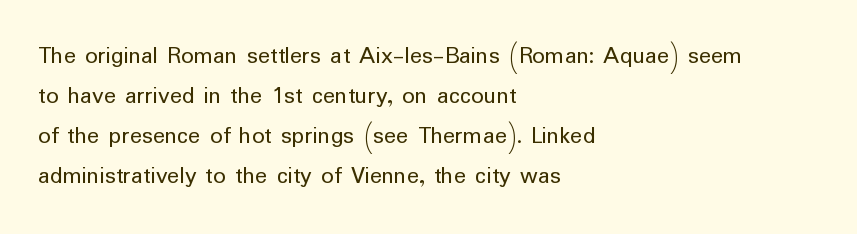
Q: Is the text bold? A: No.
Q: Is the text italic (slanted)? A: No, it is upright.
Q: Is the text underlined? A: No.
Q: How is the paragraph aligned? A: Left-aligned.
Q: Is the spacing between letters normal or unusually wide? A: Normal.
Q: Is the spacing between lines tight, normal or loose? A: Normal.
